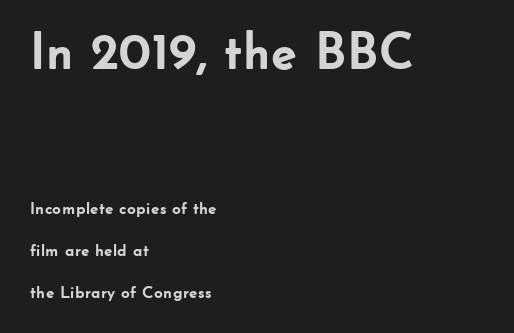
The image shows 52 px semibold sans-serif type, upright; set left-aligned, loose line spacing (2.48x), normal letter spacing, not underlined; the first (top) block is 3.06x larger; low stroke contrast and a small x-height.
